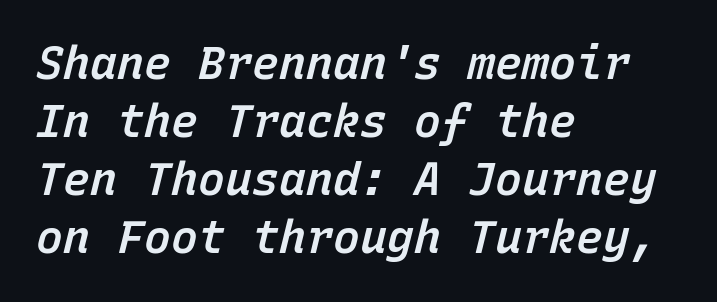
Q: Is the text bold? A: Semi-bold.
Q: Is the text italic (slanted)? A: Yes, it leans right by about 15 degrees.
Q: Is the text underlined? A: No.
Q: How is the paragraph aligned? A: Left-aligned.
Q: Is the spacing between letters normal or unusually wide? A: Normal.
Q: Is the spacing between lines tight, normal or loose? A: Normal.
Q: Width (condensed, normal, or wide)? A: Normal.
Q: Stroke contrast? A: Low.
Q: x-height? A: Medium.
Q: Monospaced? A: Yes.
